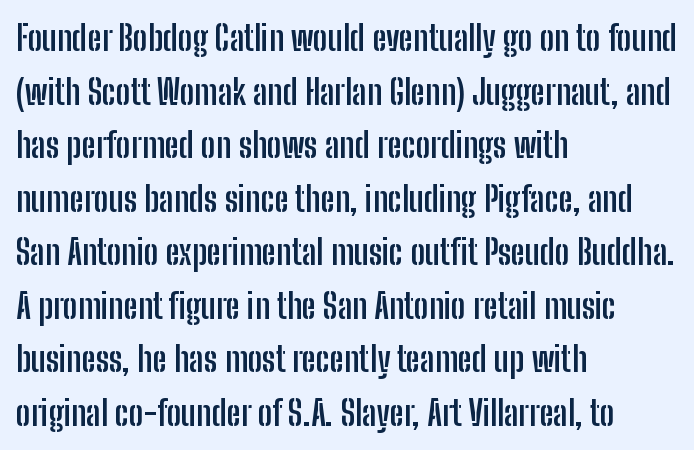
The image shows 35 px semibold, condensed sans-serif type, upright; set left-aligned, normal line spacing (1.53x), normal letter spacing, not underlined; low stroke contrast and a medium x-height.
